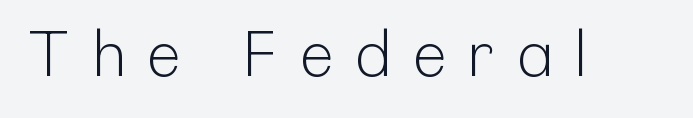
The lettering holds an erect, upright posture throughout. Ink coverage per letter is moderate at most. The zone under the glyphs is completely vacant. Varying glyph widths throughout — classic text-font behaviour. Observe the absence of serifs on each vertical stroke in this sample. Look at the tracking — it's clearly loosened, letters drifting apart.
